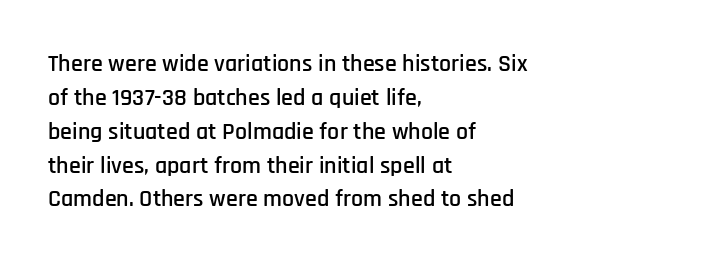
Q: Is the text italic (slanted)? A: No, it is upright.
Q: Is the text underlined? A: No.
Q: How is the paragraph aligned? A: Left-aligned.
Q: Is the spacing between letters normal or unusually wide? A: Normal.
Q: Is the spacing between lines tight, normal or loose? A: Normal.
